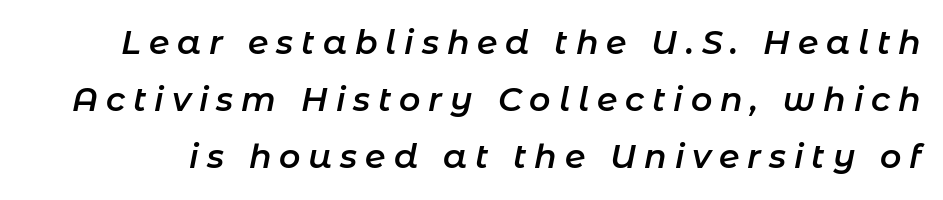
The image shows 33 px semibold type, italic (leaning right); set line spacing 1.73x, unusually wide letter spacing (+0.24 em), not underlined; low stroke contrast and a medium x-height.
